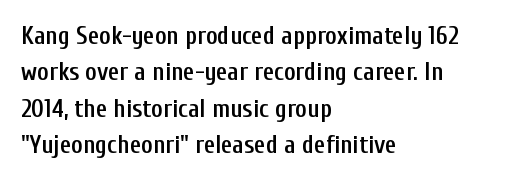
A somewhat darkened texture: the type is semibold rather than bold. If you drew a ruler down the left edge, every line would touch it. The zone under the glyphs is completely vacant. Ascenders rise straight up at ninety degrees. Caption: standard tracking, unaltered. Each new line begins a customary step beneath the previous one.
